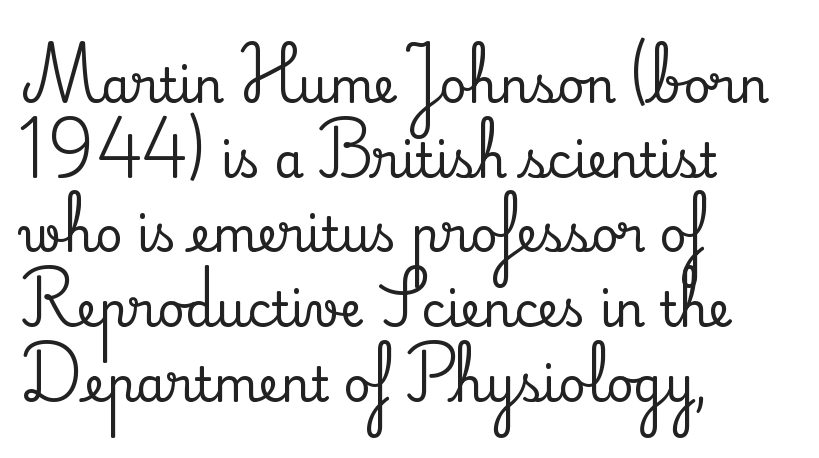
{"serif": "yes", "italic": "no", "width": "normal", "stroke_contrast": "medium", "x_height": "small", "monospaced": "no", "underline": "no", "align": "left", "line_spacing": "normal", "line_spacing_ratio": 1.59, "letter_spacing": "normal", "letter_spacing_em": 0.0, "glyph_px": 47}
